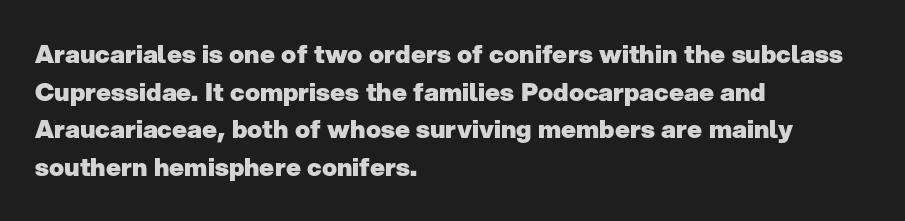
Q: Is the text bold? A: Yes.
Q: Is the text italic (slanted)? A: No, it is upright.
Q: Is the text underlined? A: No.
Q: How is the paragraph aligned? A: Left-aligned.
Q: Is the spacing between letters normal or unusually wide? A: Normal.
Q: Is the spacing between lines tight, normal or loose? A: Normal.
